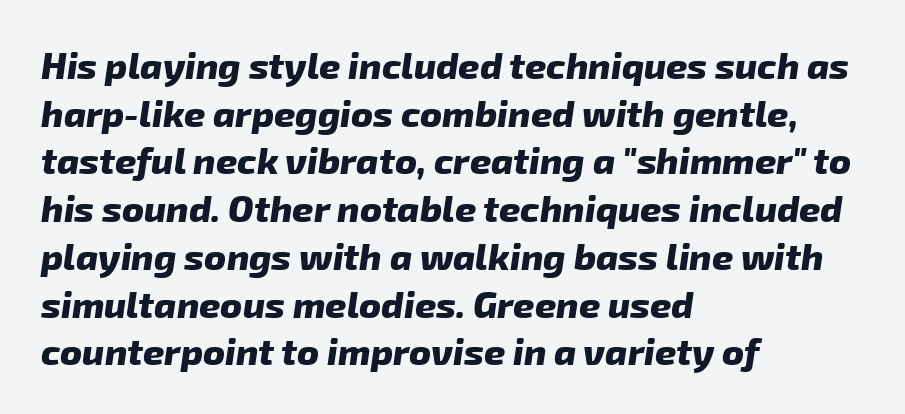
{"serif": "no", "bold": "yes", "weight": "heavy", "width": "normal", "stroke_contrast": "low", "x_height": "medium", "monospaced": "no", "underline": "no", "align": "left", "line_spacing": "normal", "line_spacing_ratio": 1.29, "letter_spacing": "normal", "letter_spacing_em": 0.0, "glyph_px": 37}
